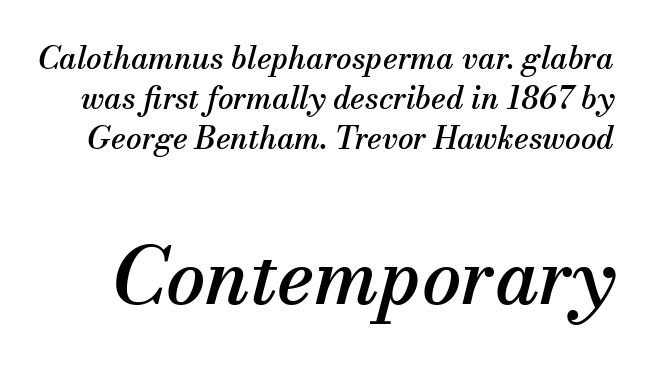
The whole block is typeset with a tilt. Character widths vary here, with narrow letters taking less room than wide ones. Spacing between characters is what you'd get straight out of the box. If you measured baseline to baseline, you'd find a middling distance.
